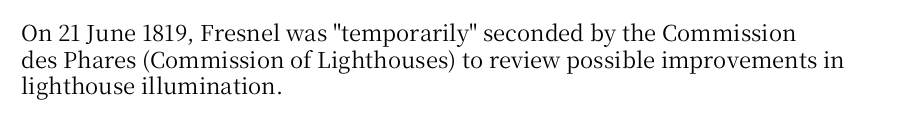
{"italic": "no", "underline": "no", "align": "left", "line_spacing_ratio": 1.21, "letter_spacing": "normal", "letter_spacing_em": 0.0, "glyph_px": 22}
